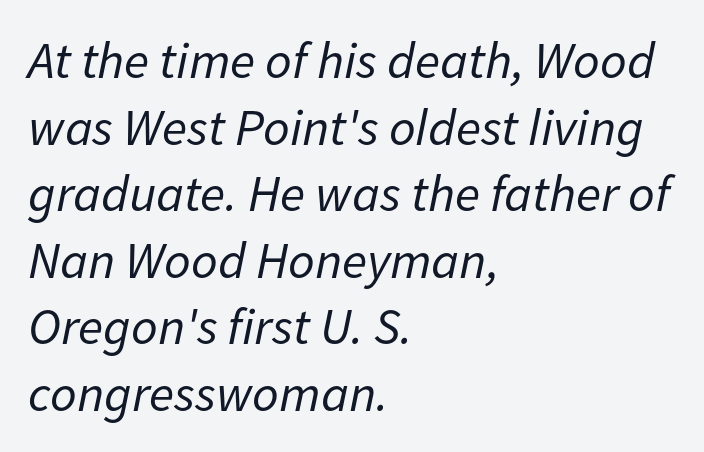
Students, observe: this is what conventionally led text looks like. The baseline area is clear. The whole block is typeset with a tilt. This rendering leaves character spacing at its baseline value. Do the characters align in a grid? No, the font is proportional. Line starts are locked; line ends wander.
